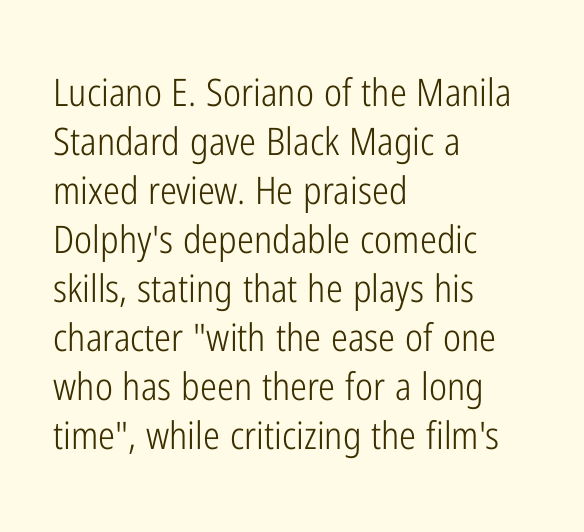
The image shows 38 px light, condensed sans-serif type, upright; set left-aligned, normal line spacing (1.29x), normal letter spacing, not underlined; low stroke contrast and a medium x-height.
